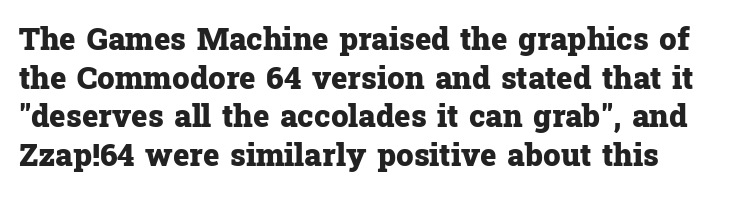
Q: Is the text bold? A: Yes.
Q: Is the text italic (slanted)? A: No, it is upright.
Q: Is the typeface a serif or a sans-serif typeface? A: Serif.
Q: Is the text underlined? A: No.
Q: Is the spacing between letters normal or unusually wide? A: Normal.
Q: Is the spacing between lines tight, normal or loose? A: Normal.
Q: Width (condensed, normal, or wide)? A: Normal.
Q: Stroke contrast? A: Low.
Q: x-height? A: Medium.
Q: Monospaced? A: No.
